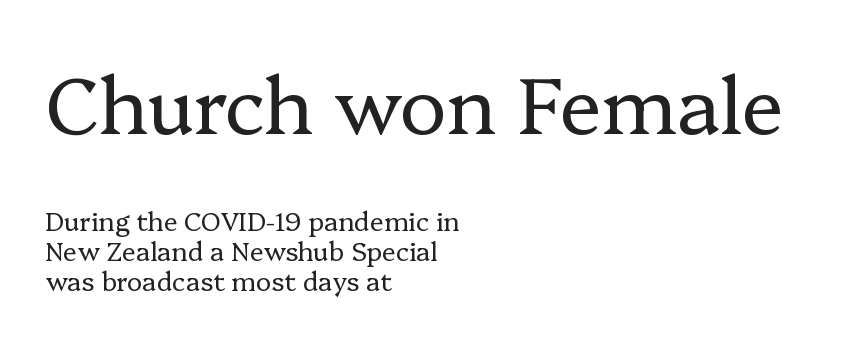
The image shows 79 px regular-weight serif type, upright; set left-aligned, line spacing 1.17x, normal letter spacing, not underlined; the first (top) block is 3.04x larger; low stroke contrast and a medium x-height.
